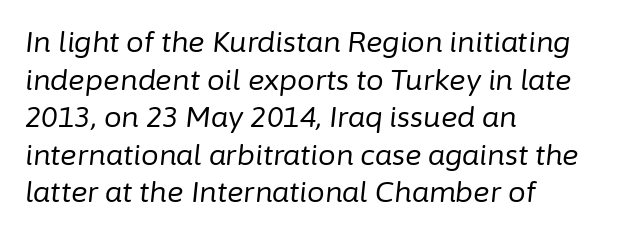
Q: Is the text bold? A: No.
Q: Is the text italic (slanted)? A: Yes, it leans right by about 6 degrees.
Q: Is the text underlined? A: No.
Q: How is the paragraph aligned? A: Left-aligned.
Q: Is the spacing between letters normal or unusually wide? A: Normal.
Q: Is the spacing between lines tight, normal or loose? A: Normal.
Q: Width (condensed, normal, or wide)? A: Normal.
Q: Stroke contrast? A: Low.
Q: x-height? A: Medium.
Q: Monospaced? A: No.
